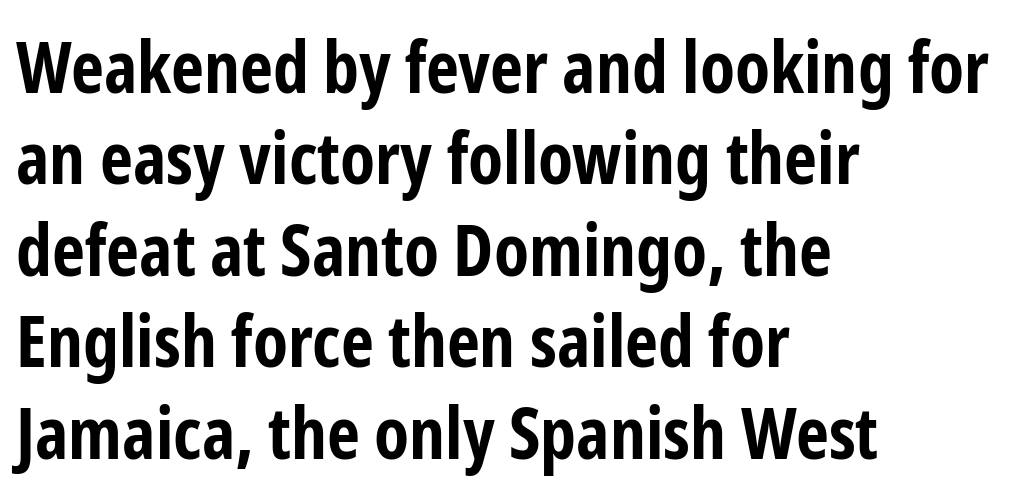
Q: Is the text bold? A: Yes.
Q: Is the text italic (slanted)? A: No, it is upright.
Q: Is the typeface a serif or a sans-serif typeface? A: Sans-serif.
Q: Is the text underlined? A: No.
Q: How is the paragraph aligned? A: Left-aligned.
Q: Is the spacing between letters normal or unusually wide? A: Normal.
Q: Is the spacing between lines tight, normal or loose? A: Normal.
Q: Width (condensed, normal, or wide)? A: Condensed.
Q: Stroke contrast? A: Low.
Q: x-height? A: Medium.
Q: Monospaced? A: No.
